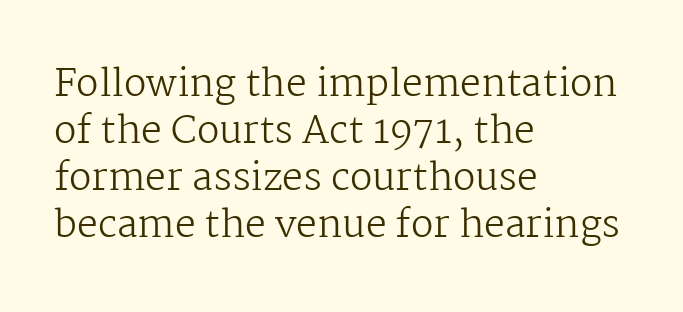
Q: Is the text bold? A: No.
Q: Is the text italic (slanted)? A: No, it is upright.
Q: Is the typeface a serif or a sans-serif typeface? A: Serif.
Q: Is the text underlined? A: No.
Q: How is the paragraph aligned? A: Left-aligned.
Q: Is the spacing between letters normal or unusually wide? A: Normal.
Q: Is the spacing between lines tight, normal or loose? A: Normal.
Q: Width (condensed, normal, or wide)? A: Normal.
Q: Stroke contrast? A: Medium.
Q: x-height? A: Medium.
Q: Monospaced? A: No.
